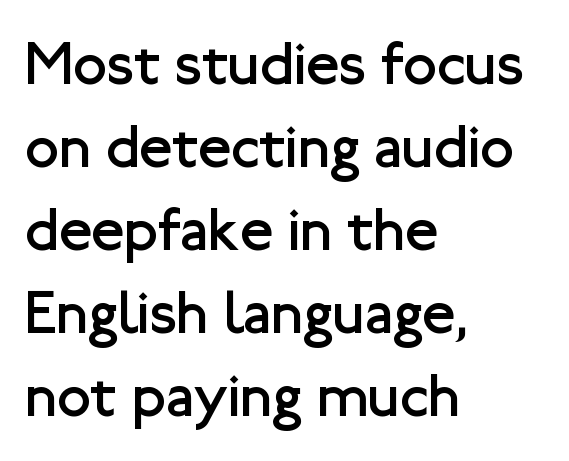
Q: Is the text bold? A: No.
Q: Is the text italic (slanted)? A: No, it is upright.
Q: Is the typeface a serif or a sans-serif typeface? A: Sans-serif.
Q: Is the text underlined? A: No.
Q: How is the paragraph aligned? A: Left-aligned.
Q: Is the spacing between letters normal or unusually wide? A: Normal.
Q: Is the spacing between lines tight, normal or loose? A: Normal.
Q: Width (condensed, normal, or wide)? A: Normal.
Q: Stroke contrast? A: Low.
Q: x-height? A: Medium.
Q: Monospaced? A: No.
